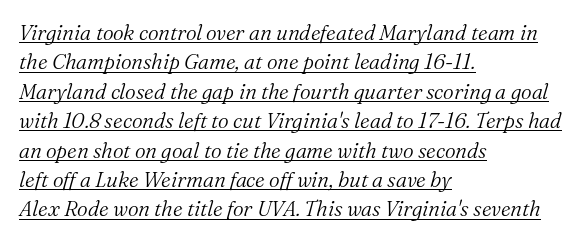
The image shows 21 px text type, italic (leaning right); set left-aligned, normal line spacing (1.4x), normal letter spacing, underlined.
